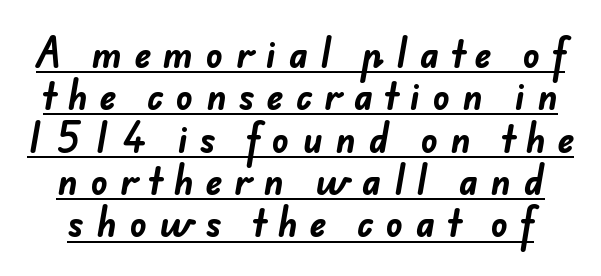
{"serif": "no", "bold": "yes", "weight": "bold", "width": "normal", "stroke_contrast": "low", "x_height": "small", "monospaced": "no", "underline": "yes", "line_spacing_ratio": 1.21, "letter_spacing": "wide", "letter_spacing_em": 0.35, "glyph_px": 35}
